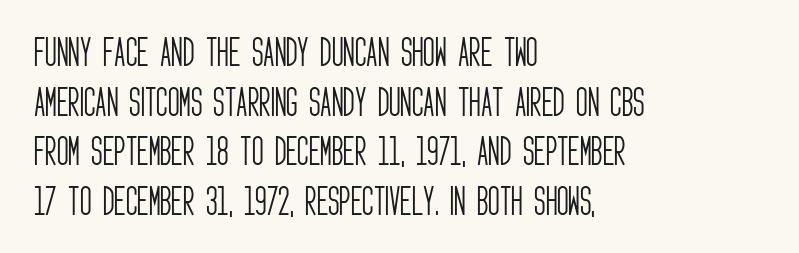
{"serif": "no", "italic": "no", "bold": "no", "weight": "light", "width": "condensed", "stroke_contrast": "low", "x_height": "large", "monospaced": "no", "underline": "no", "align": "left", "line_spacing": "normal", "line_spacing_ratio": 1.55, "letter_spacing": "normal", "letter_spacing_em": 0.0, "glyph_px": 32}
